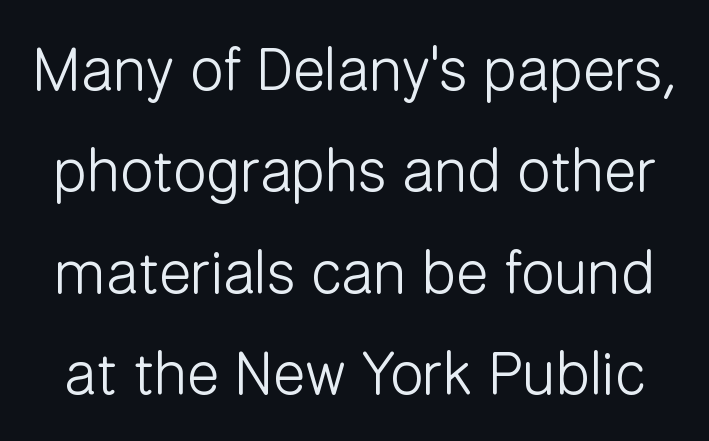
Q: Is the text bold? A: No.
Q: Is the text italic (slanted)? A: No, it is upright.
Q: Is the typeface a serif or a sans-serif typeface? A: Sans-serif.
Q: Is the text underlined? A: No.
Q: Is the spacing between letters normal or unusually wide? A: Normal.
Q: Is the spacing between lines tight, normal or loose? A: Normal.
Q: Width (condensed, normal, or wide)? A: Normal.
Q: Stroke contrast? A: Low.
Q: x-height? A: Medium.
Q: Monospaced? A: No.
